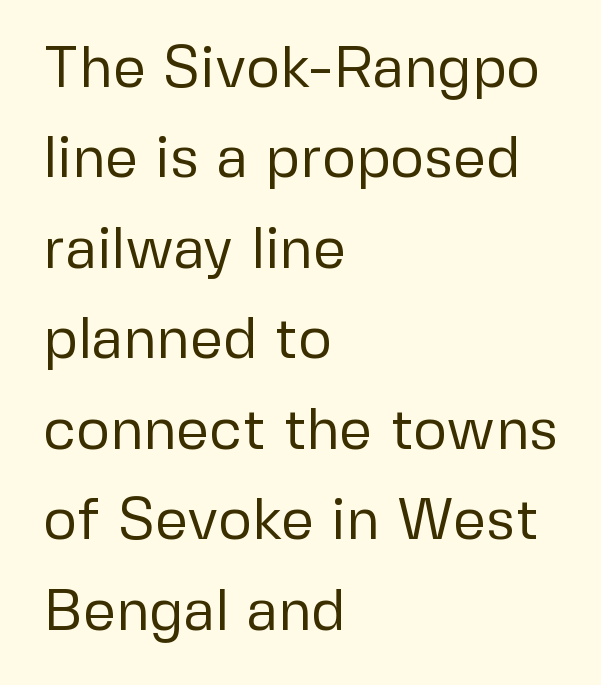
The image shows 58 px regular-weight sans-serif type, upright; set left-aligned, normal line spacing (1.56x), normal letter spacing, not underlined; low stroke contrast and a medium x-height.
